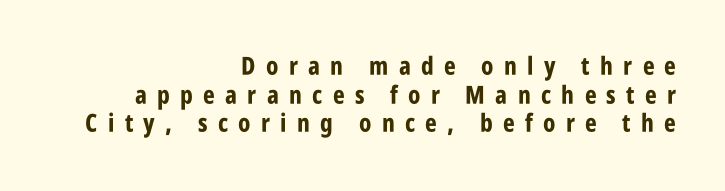
The image shows 25 px bold type, upright; set right-aligned, tight line spacing (1.15x), unusually wide letter spacing (+0.41 em), not underlined.
